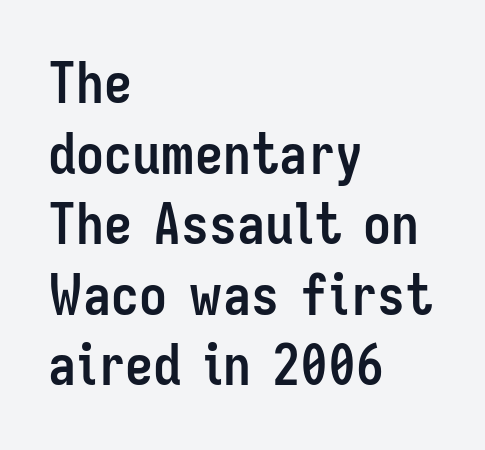
The image shows 56 px semibold, condensed sans-serif type, upright; set left-aligned, normal line spacing (1.26x), normal letter spacing, not underlined; low stroke contrast and a medium x-height.
